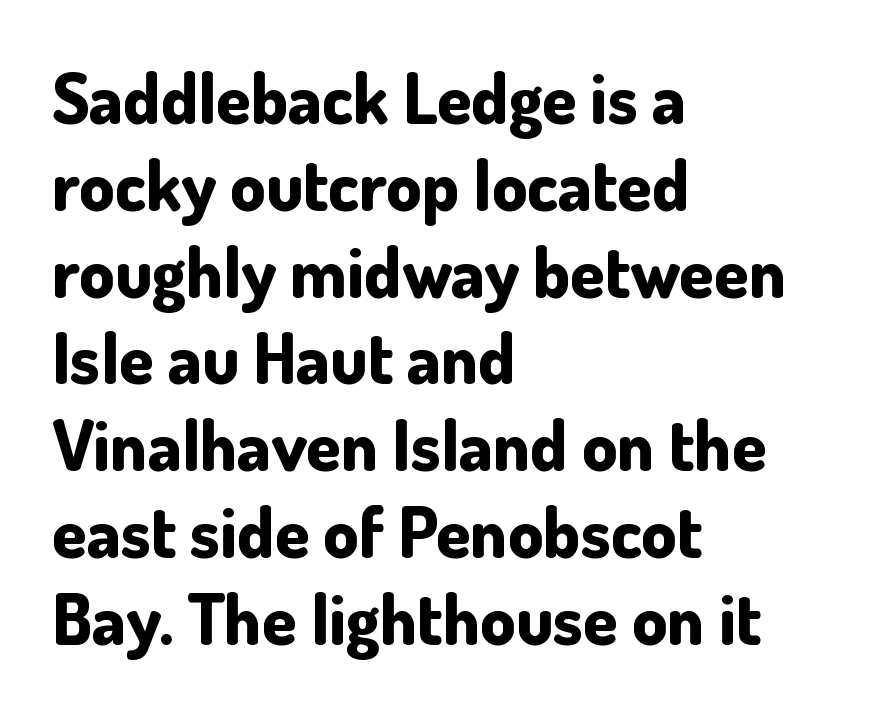
{"serif": "no", "italic": "no", "bold": "yes", "weight": "bold", "width": "normal", "stroke_contrast": "low", "x_height": "small", "monospaced": "no", "underline": "no", "align": "left", "line_spacing_ratio": 1.24, "letter_spacing": "normal", "letter_spacing_em": 0.0, "glyph_px": 70}
